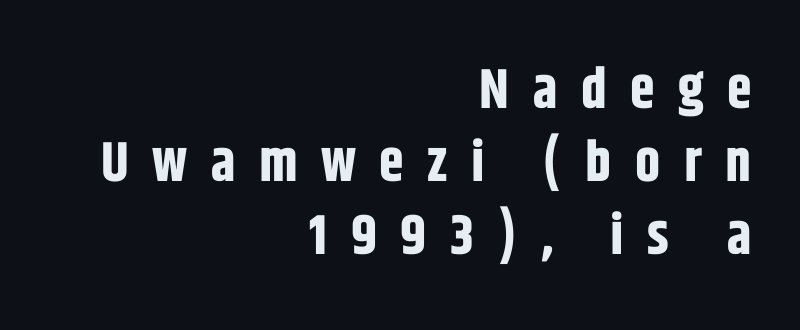
{"serif": "no", "italic": "no", "bold": "yes", "weight": "bold", "width": "condensed", "stroke_contrast": "low", "x_height": "large", "monospaced": "no", "underline": "no", "align": "right", "line_spacing": "normal", "line_spacing_ratio": 1.3, "letter_spacing": "wide", "letter_spacing_em": 0.42, "glyph_px": 56}
